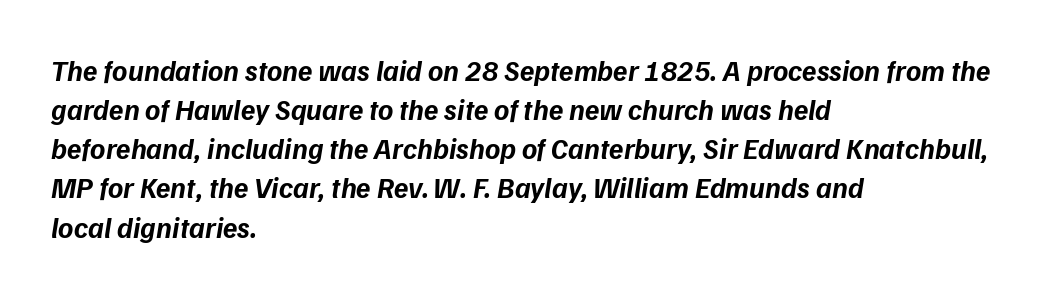
Q: Is the text bold? A: Yes.
Q: Is the typeface a serif or a sans-serif typeface? A: Sans-serif.
Q: Is the text underlined? A: No.
Q: How is the paragraph aligned? A: Left-aligned.
Q: Is the spacing between letters normal or unusually wide? A: Normal.
Q: Is the spacing between lines tight, normal or loose? A: Normal.
Q: Width (condensed, normal, or wide)? A: Normal.
Q: Stroke contrast? A: Low.
Q: x-height? A: Medium.
Q: Monospaced? A: No.
